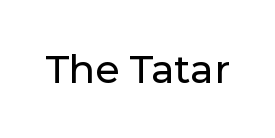
Vertical strokes here are truly vertical. Type without underlining. Here the designer chose a conventional face with non-uniform glyph widths. Font category for this specimen: sans-serif.
